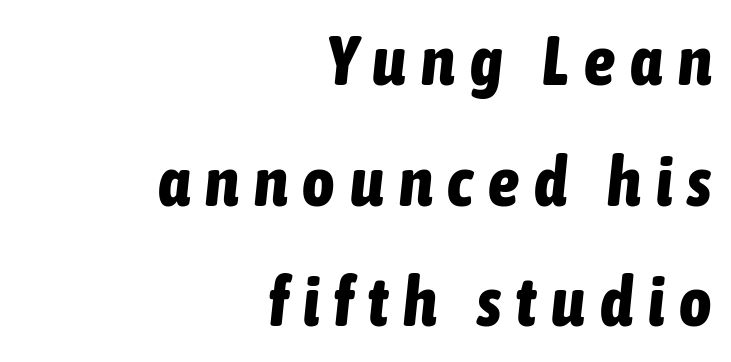
{"italic": "yes", "lean": "right", "slant_degrees": 6, "bold": "yes", "weight": "bold", "width": "condensed", "stroke_contrast": "low", "x_height": "medium", "monospaced": "no", "underline": "no", "align": "right", "line_spacing_ratio": 1.75, "letter_spacing": "wide", "letter_spacing_em": 0.22, "glyph_px": 69}
